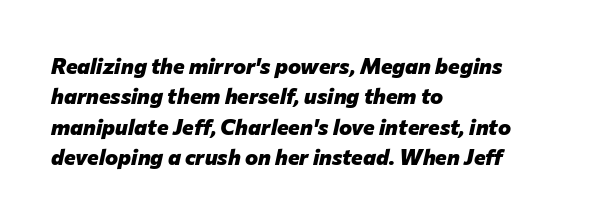
Q: Is the text bold? A: Yes.
Q: Is the text italic (slanted)? A: Yes, it leans right by about 12 degrees.
Q: Is the text underlined? A: No.
Q: How is the paragraph aligned? A: Left-aligned.
Q: Is the spacing between letters normal or unusually wide? A: Normal.
Q: Is the spacing between lines tight, normal or loose? A: Normal.
